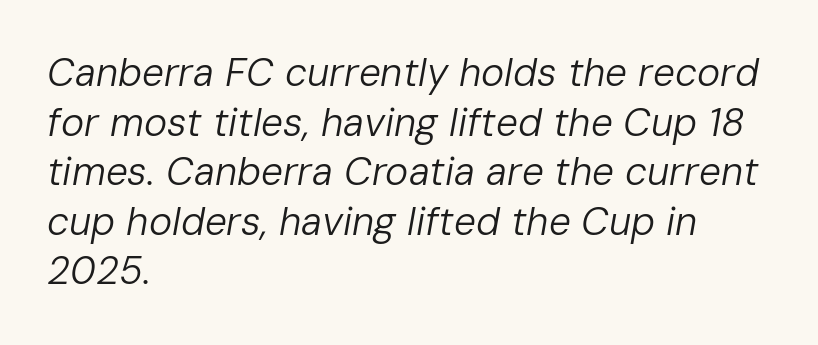
Q: Is the text bold? A: No.
Q: Is the text italic (slanted)? A: Yes, it leans right by about 10 degrees.
Q: Is the text underlined? A: No.
Q: How is the paragraph aligned? A: Left-aligned.
Q: Is the spacing between letters normal or unusually wide? A: Normal.
Q: Is the spacing between lines tight, normal or loose? A: Normal.
Q: Width (condensed, normal, or wide)? A: Normal.
Q: Stroke contrast? A: Low.
Q: x-height? A: Medium.
Q: Monospaced? A: No.
